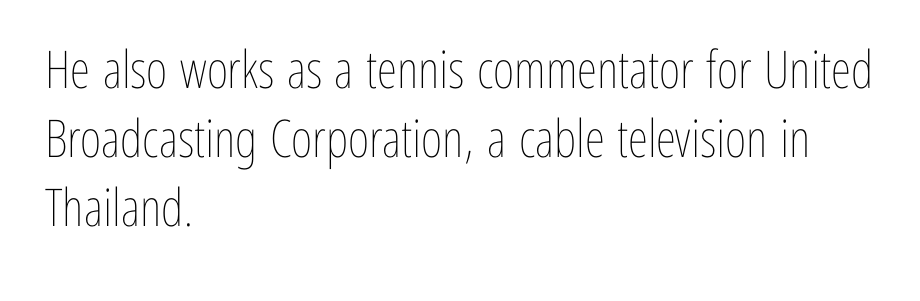
{"italic": "no", "bold": "no", "weight": "thin", "width": "condensed", "stroke_contrast": "low", "x_height": "medium", "monospaced": "no", "underline": "no", "align": "left", "line_spacing": "normal", "line_spacing_ratio": 1.33, "letter_spacing": "normal", "letter_spacing_em": 0.0, "glyph_px": 52}
